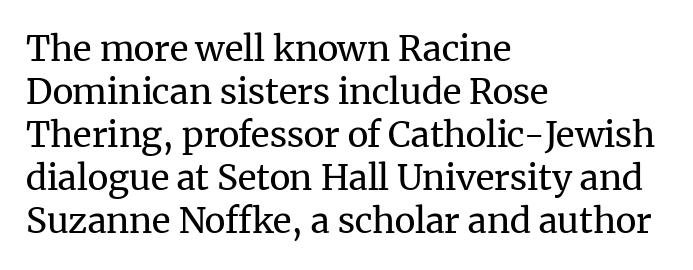
The image shows 35 px regular-weight serif type, upright; set left-aligned, line spacing 1.23x, normal letter spacing, not underlined; medium stroke contrast and a medium x-height.
